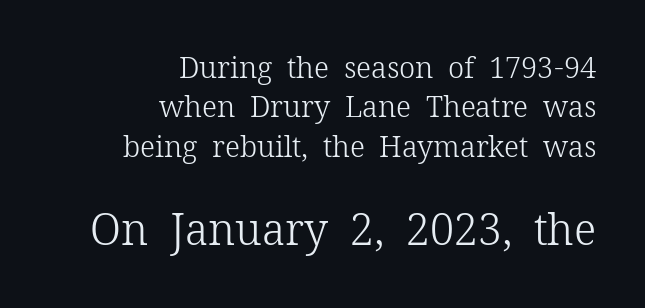
Q: Is the text bold? A: No.
Q: Is the text italic (slanted)? A: No, it is upright.
Q: Is the typeface a serif or a sans-serif typeface? A: Serif.
Q: Is the text underlined? A: No.
Q: How is the paragraph aligned? A: Right-aligned.
Q: Is the spacing between letters normal or unusually wide? A: Normal.
Q: Is the spacing between lines tight, normal or loose? A: Normal.
Q: Which block of text is set in a larger size, the first (top) or the second (bottom)? A: The second (bottom) one.
Q: Width (condensed, normal, or wide)? A: Normal.
Q: Stroke contrast? A: Low.
Q: x-height? A: Medium.
Q: Monospaced? A: No.
